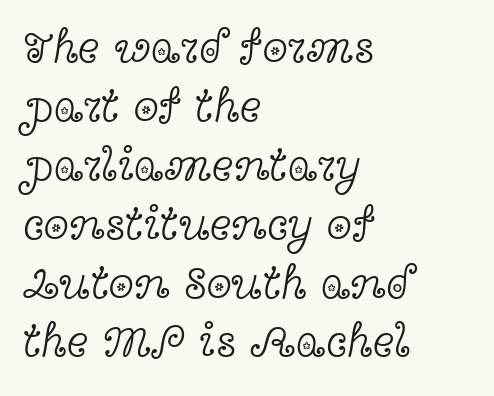
The image shows 46 px light, wide serif type, upright; set left-aligned, normal line spacing (1.28x), normal letter spacing, not underlined; a medium x-height.
